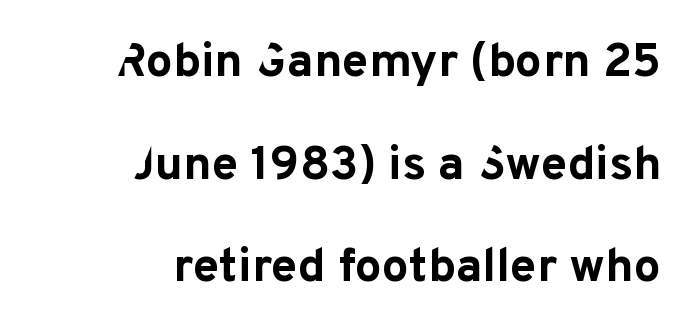
{"serif": "no", "italic": "no", "bold": "yes", "weight": "bold", "width": "normal", "stroke_contrast": "low", "x_height": "medium", "monospaced": "no", "underline": "no", "align": "right", "line_spacing": "loose", "line_spacing_ratio": 2.14, "letter_spacing": "normal", "letter_spacing_em": 0.0, "glyph_px": 48}
